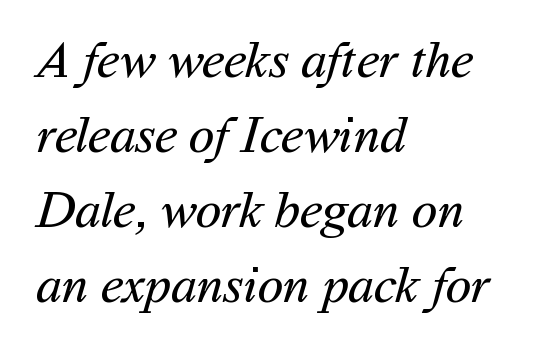
Q: Is the text bold? A: No.
Q: Is the typeface a serif or a sans-serif typeface? A: Sans-serif.
Q: Is the text underlined? A: No.
Q: How is the paragraph aligned? A: Left-aligned.
Q: Is the spacing between letters normal or unusually wide? A: Normal.
Q: Is the spacing between lines tight, normal or loose? A: Normal.
Q: Width (condensed, normal, or wide)? A: Normal.
Q: Stroke contrast? A: Medium.
Q: x-height? A: Medium.
Q: Monospaced? A: No.
